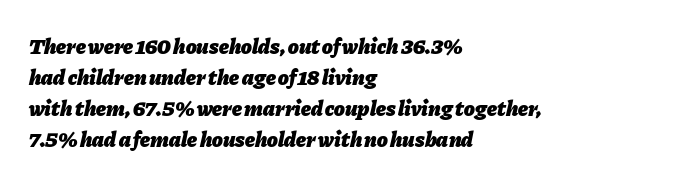
{"italic": "yes", "lean": "right", "slant_degrees": 11, "bold": "yes", "underline": "no", "align": "left", "line_spacing": "normal", "line_spacing_ratio": 1.41, "letter_spacing": "normal", "letter_spacing_em": 0.0, "glyph_px": 22}
